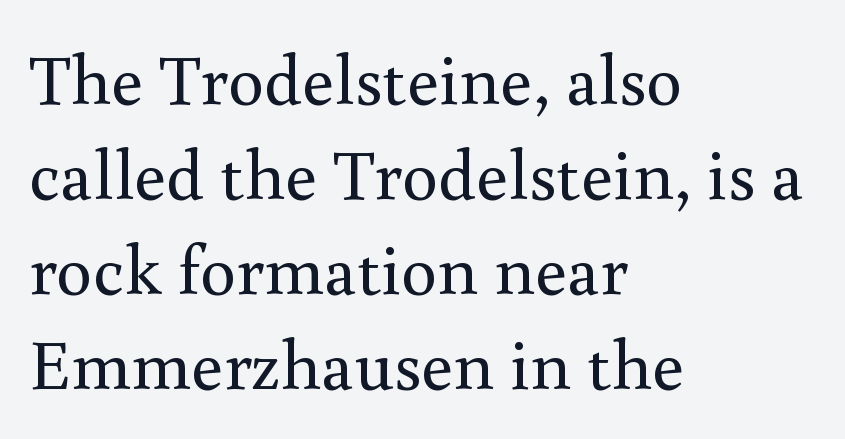
The image shows 72 px regular-weight serif type, upright; set left-aligned, normal line spacing (1.32x), normal letter spacing, not underlined; a small x-height.
